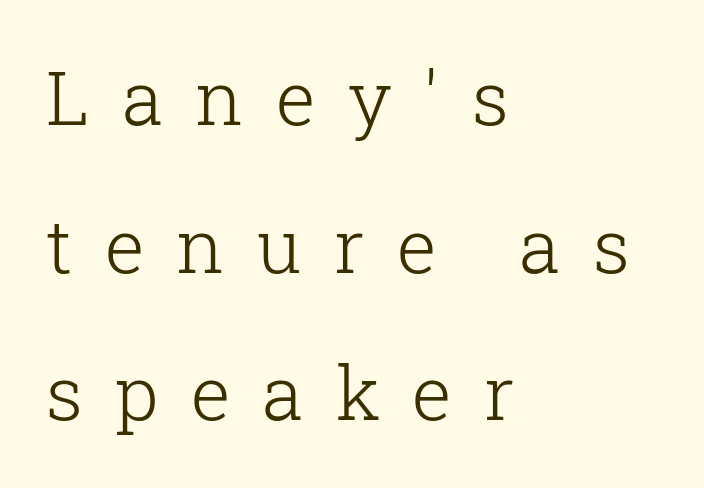
The image shows 75 px light serif type, upright; set left-aligned, loose line spacing (1.97x), unusually wide letter spacing (+0.43 em), not underlined; low stroke contrast and a medium x-height.
